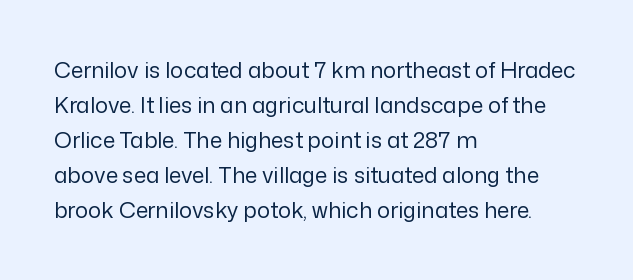
The image shows 22 px text type, upright; set left-aligned, normal line spacing (1.59x), normal letter spacing, not underlined.
